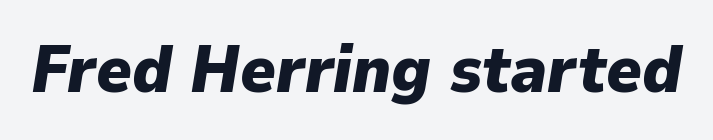
Note the varied advance widths — an 'i' is clearly narrower than an 'm'. The rendering keeps characters at their native spacing. This is oblique type, the kind used for emphasis or titles. Pretty heavy lettering here — definitely bold. The baseline area is clear.
